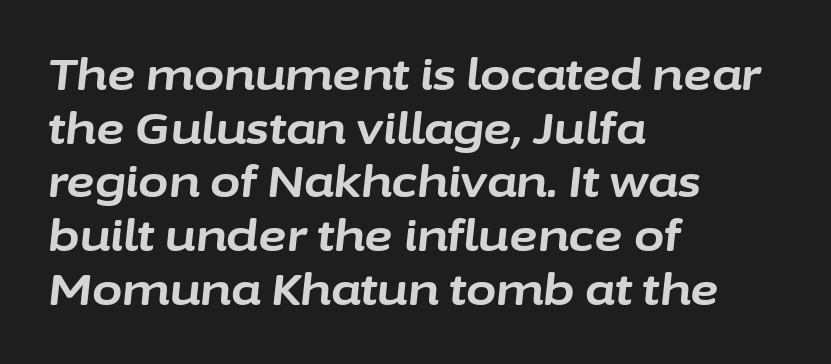
Q: Is the text bold? A: Yes.
Q: Is the text italic (slanted)? A: Yes, it leans right by about 6 degrees.
Q: Is the text underlined? A: No.
Q: How is the paragraph aligned? A: Left-aligned.
Q: Is the spacing between letters normal or unusually wide? A: Normal.
Q: Width (condensed, normal, or wide)? A: Normal.
Q: Stroke contrast? A: Low.
Q: x-height? A: Medium.
Q: Monospaced? A: No.
